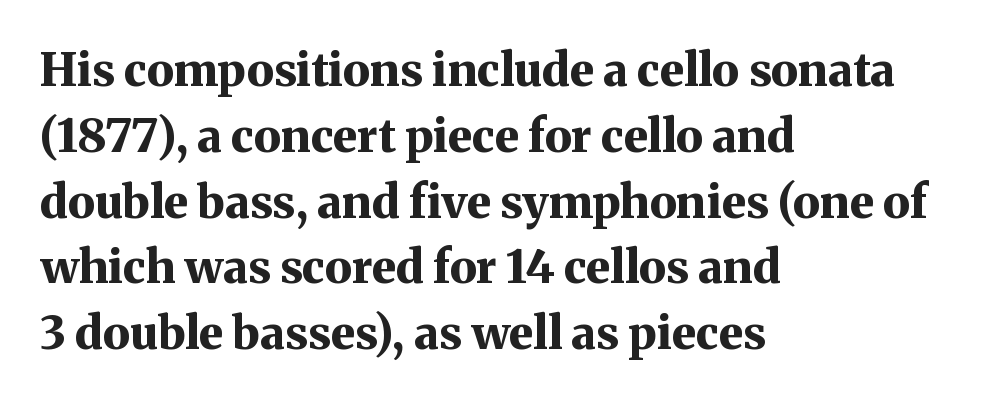
Q: Is the text bold? A: Yes.
Q: Is the text italic (slanted)? A: No, it is upright.
Q: Is the typeface a serif or a sans-serif typeface? A: Serif.
Q: Is the text underlined? A: No.
Q: How is the paragraph aligned? A: Left-aligned.
Q: Is the spacing between letters normal or unusually wide? A: Normal.
Q: Is the spacing between lines tight, normal or loose? A: Normal.
Q: Width (condensed, normal, or wide)? A: Normal.
Q: Stroke contrast? A: Medium.
Q: x-height? A: Medium.
Q: Monospaced? A: No.
